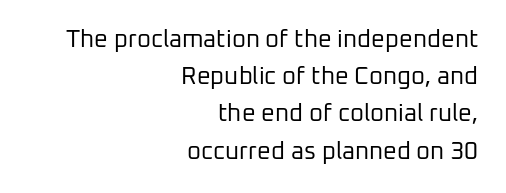
Q: Is the text bold? A: No.
Q: Is the text italic (slanted)? A: No, it is upright.
Q: Is the text underlined? A: No.
Q: How is the paragraph aligned? A: Right-aligned.
Q: Is the spacing between letters normal or unusually wide? A: Normal.
Q: Is the spacing between lines tight, normal or loose? A: Normal.
